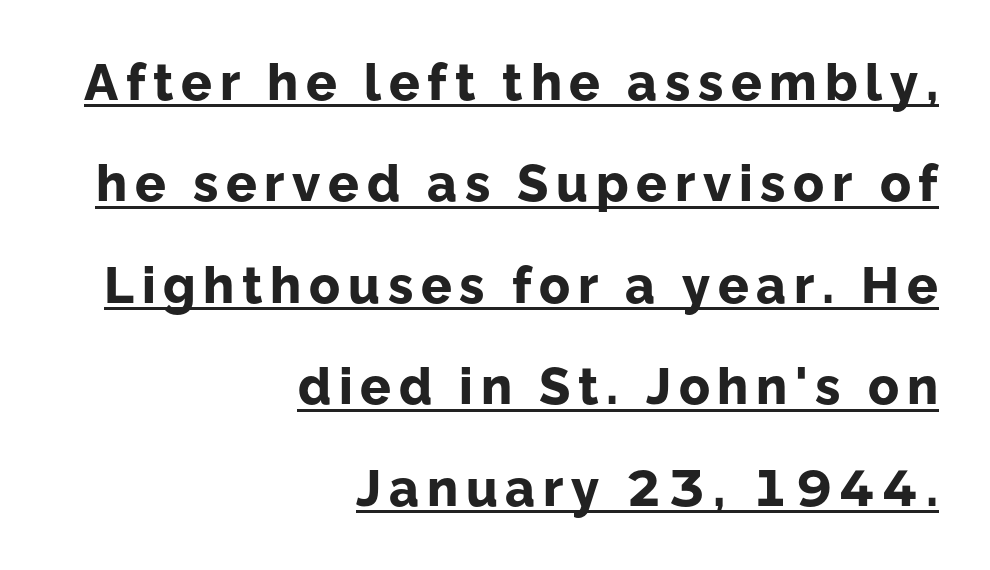
A typesetter would label this face a sans. You can see a thin bar hugging the bottom of the glyphs. Character widths vary here, with narrow letters taking less room than wide ones. Does the leading feel generous? Absolutely, it's lavish. The rendering anchors every line to the right-hand side.
